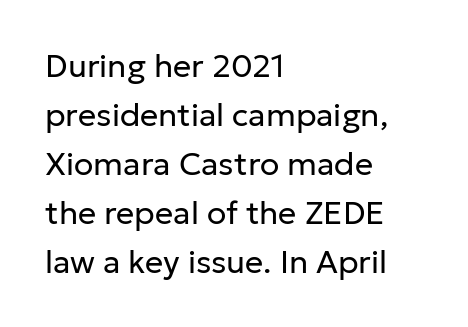
{"serif": "no", "italic": "no", "bold": "no", "weight": "regular", "width": "normal", "stroke_contrast": "low", "x_height": "medium", "monospaced": "no", "underline": "no", "align": "left", "line_spacing": "normal", "line_spacing_ratio": 1.53, "letter_spacing": "normal", "letter_spacing_em": 0.0, "glyph_px": 32}
